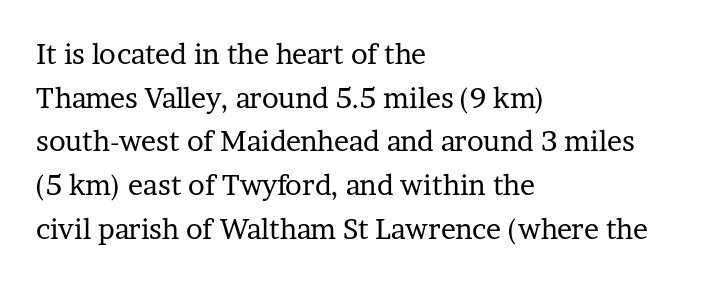
This is roman type, the default non-slanted kind. The passage shown is not underscored anywhere. Notice how the passage keeps a crisp vertical edge on the left only. The lines sit at an ordinary, default distance from one another. Classification — serif. Is this a fixed-width face? No — the glyphs have proportional, varying widths.
